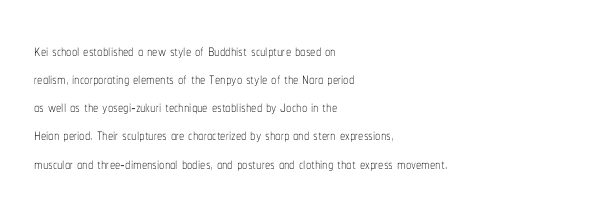
Q: Is the text bold? A: No.
Q: Is the text italic (slanted)? A: No, it is upright.
Q: Is the text underlined? A: No.
Q: How is the paragraph aligned? A: Left-aligned.
Q: Is the spacing between letters normal or unusually wide? A: Normal.
Q: Is the spacing between lines tight, normal or loose? A: Normal.
